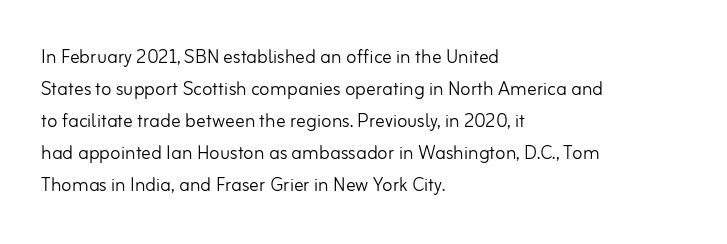
The image shows 24 px text type, upright; set left-aligned, normal line spacing (1.33x), normal letter spacing, not underlined.
